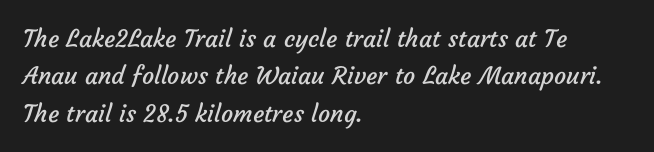
No letter is thick-stroked: the sample isn't bold. Descenders hang freely into open space. Leading: standard. Short note: letters normally spaced.
